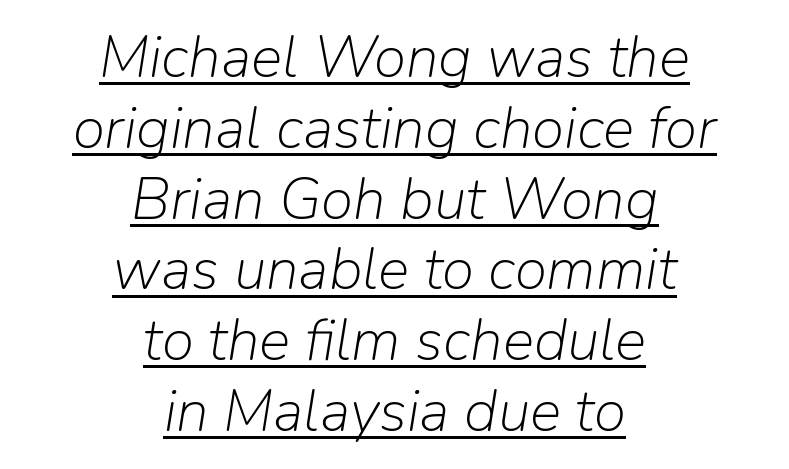
The image shows 59 px light type, italic (leaning right); set centered, line spacing 1.2x, normal letter spacing, underlined; low stroke contrast and a medium x-height.
